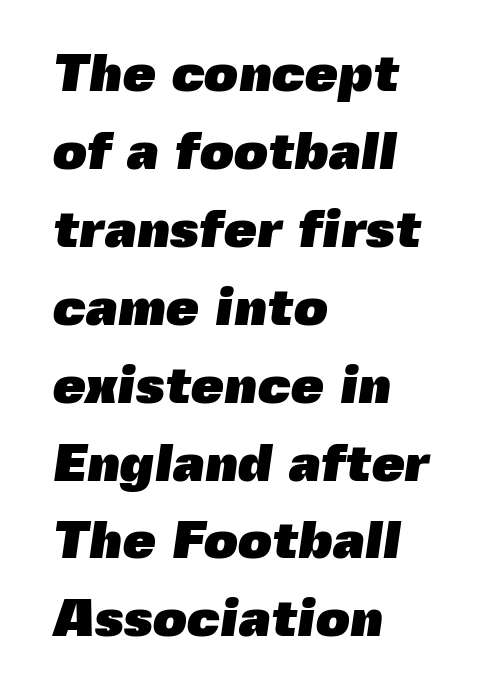
Q: Is the text bold? A: Yes.
Q: Is the typeface a serif or a sans-serif typeface? A: Sans-serif.
Q: Is the text underlined? A: No.
Q: How is the paragraph aligned? A: Left-aligned.
Q: Is the spacing between letters normal or unusually wide? A: Normal.
Q: Is the spacing between lines tight, normal or loose? A: Normal.
Q: Width (condensed, normal, or wide)? A: Normal.
Q: x-height? A: Medium.
Q: Monospaced? A: No.
